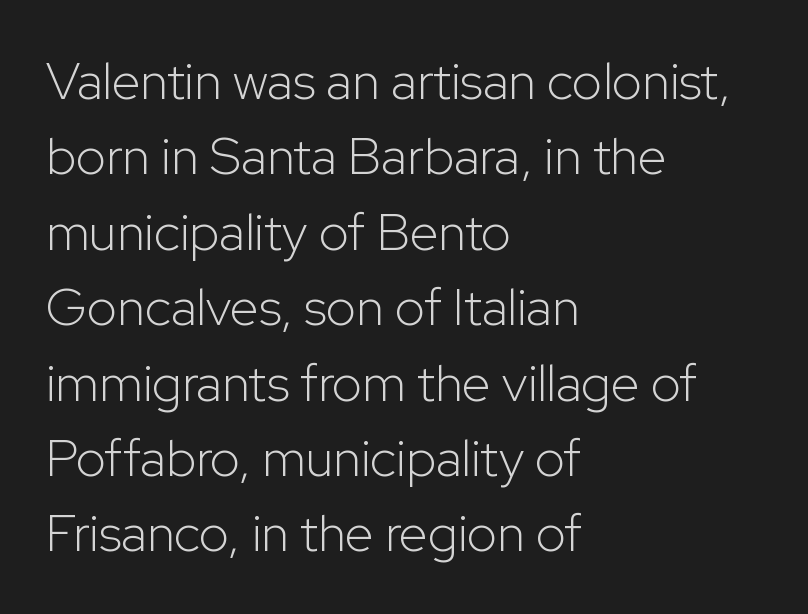
The image shows 52 px light sans-serif type, upright; set left-aligned, normal line spacing (1.45x), normal letter spacing, not underlined; low stroke contrast and a medium x-height.
